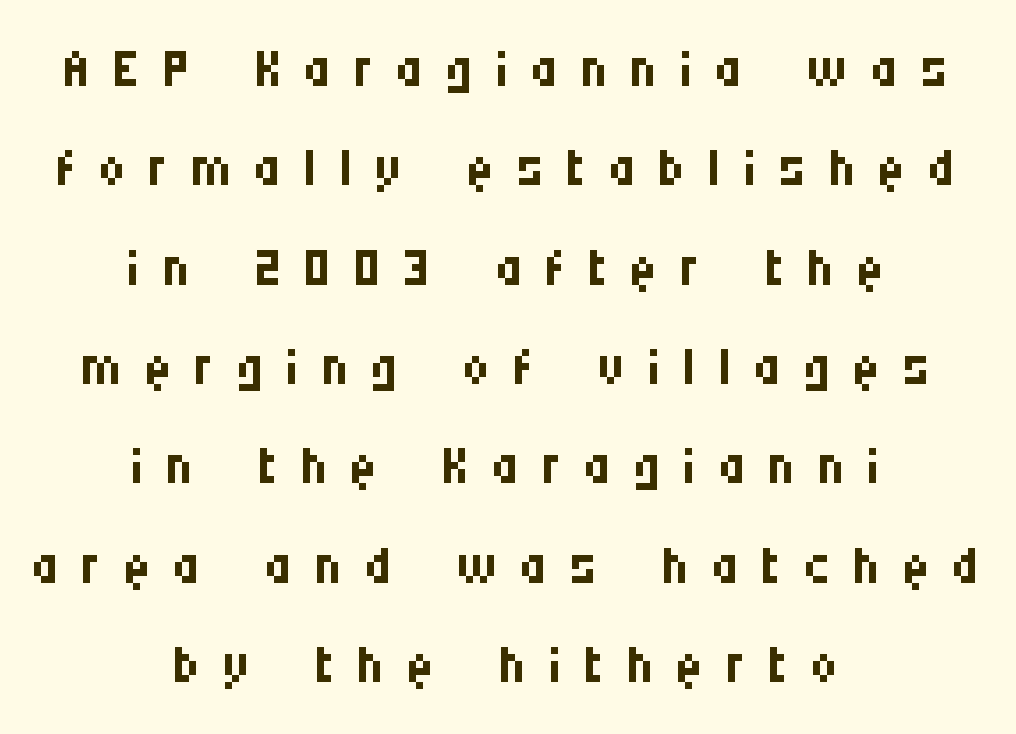
{"serif": "no", "italic": "no", "bold": "no", "weight": "regular", "width": "condensed", "stroke_contrast": "medium", "x_height": "large", "monospaced": "no", "underline": "no", "align": "center", "line_spacing": "normal", "line_spacing_ratio": 1.29, "letter_spacing": "wide", "letter_spacing_em": 0.28, "glyph_px": 77}
